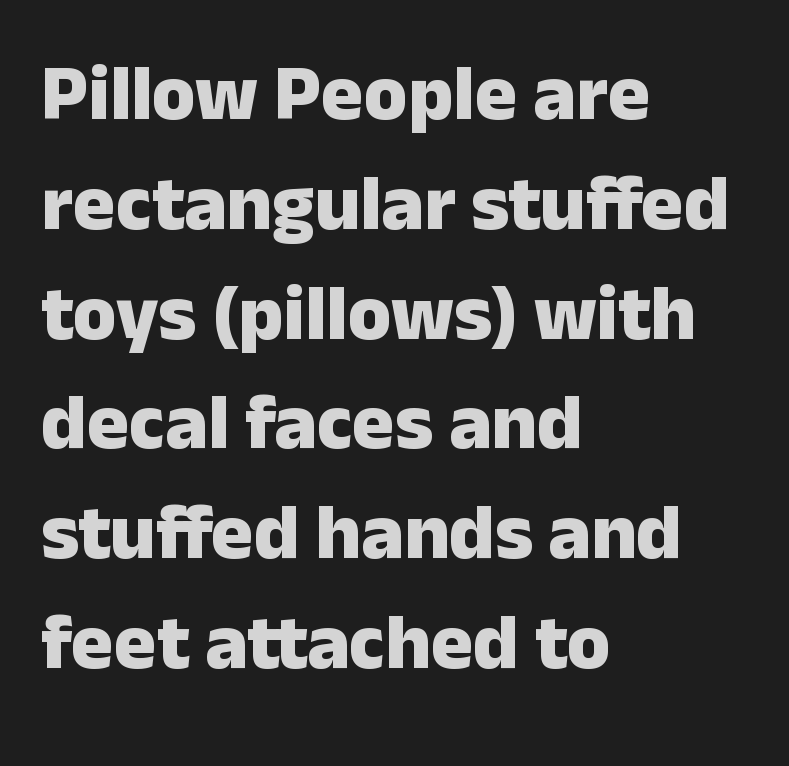
{"serif": "no", "italic": "no", "bold": "yes", "weight": "heavy", "width": "normal", "stroke_contrast": "low", "x_height": "medium", "monospaced": "no", "underline": "no", "align": "left", "line_spacing": "normal", "line_spacing_ratio": 1.39, "letter_spacing": "normal", "letter_spacing_em": 0.0, "glyph_px": 79}
